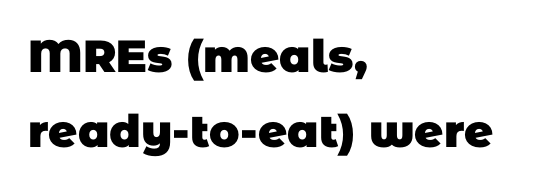
Descenders are the only things crossing below the line. Spacing verdict: proportional, widths tailored to each character. The rows are spaced the way most documents space them. Honestly, the letter spacing is just normal — you wouldn't notice it.
